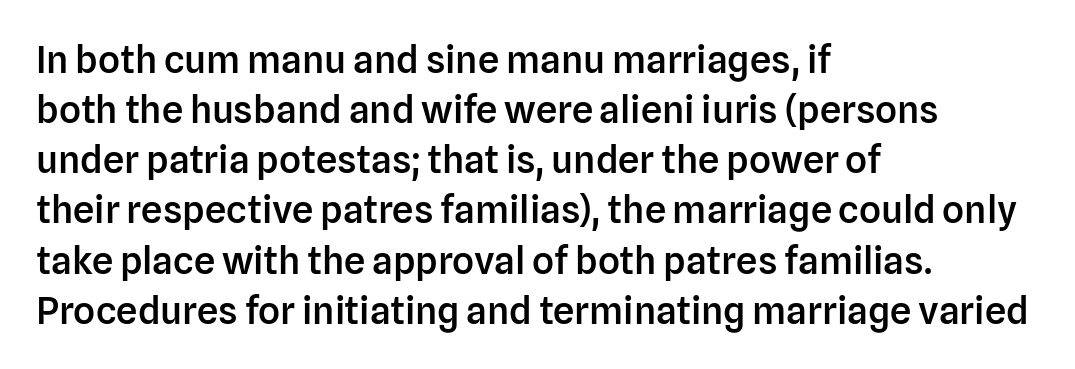
Q: Is the text bold? A: Semi-bold.
Q: Is the text italic (slanted)? A: No, it is upright.
Q: Is the typeface a serif or a sans-serif typeface? A: Sans-serif.
Q: Is the text underlined? A: No.
Q: How is the paragraph aligned? A: Left-aligned.
Q: Is the spacing between letters normal or unusually wide? A: Normal.
Q: Is the spacing between lines tight, normal or loose? A: Normal.
Q: Width (condensed, normal, or wide)? A: Normal.
Q: Stroke contrast? A: Low.
Q: x-height? A: Medium.
Q: Monospaced? A: No.
